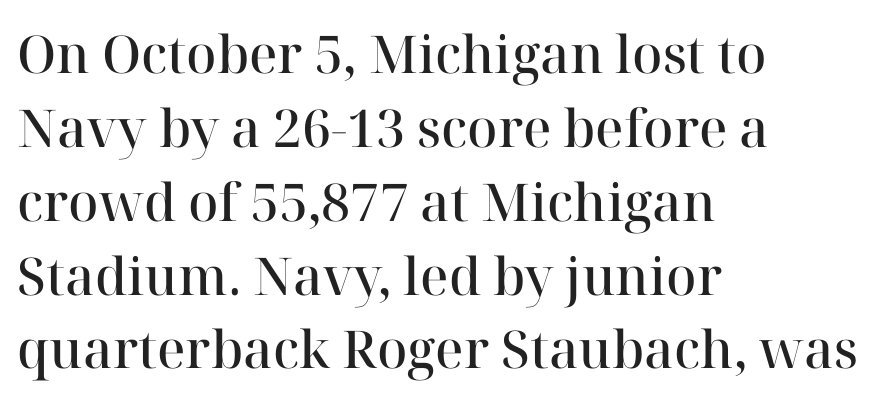
No extra tracking has been applied to these lines. The characters display serif detailing at their extremities. Note the varied advance widths — an 'i' is clearly narrower than an 'm'. Is there much room between lines? A standard amount, neither cramped nor airy.
